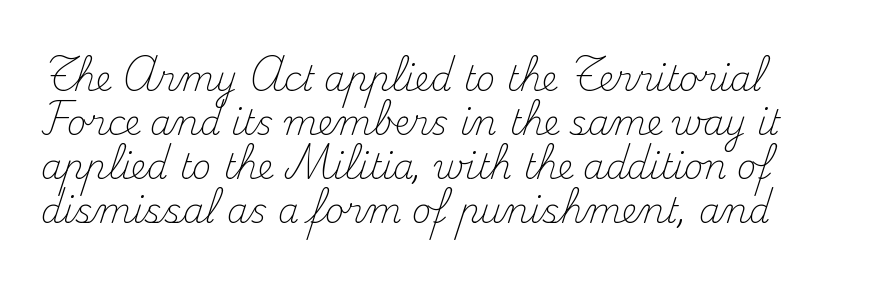
The image shows 34 px light serif type; set left-aligned, normal line spacing (1.29x), normal letter spacing, not underlined; medium stroke contrast and a small x-height.
